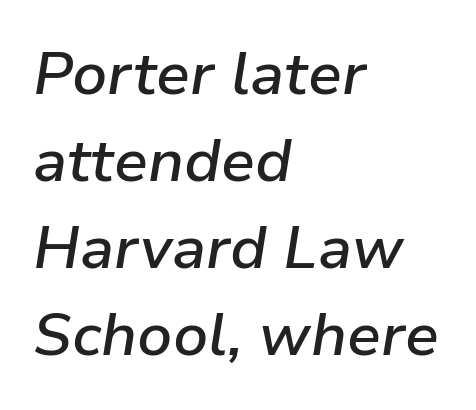
{"italic": "yes", "lean": "right", "slant_degrees": 9, "bold": "semi", "weight": "semibold", "width": "normal", "stroke_contrast": "low", "x_height": "medium", "monospaced": "no", "underline": "no", "align": "left", "line_spacing": "normal", "line_spacing_ratio": 1.45, "letter_spacing": "normal", "letter_spacing_em": 0.0, "glyph_px": 60}
